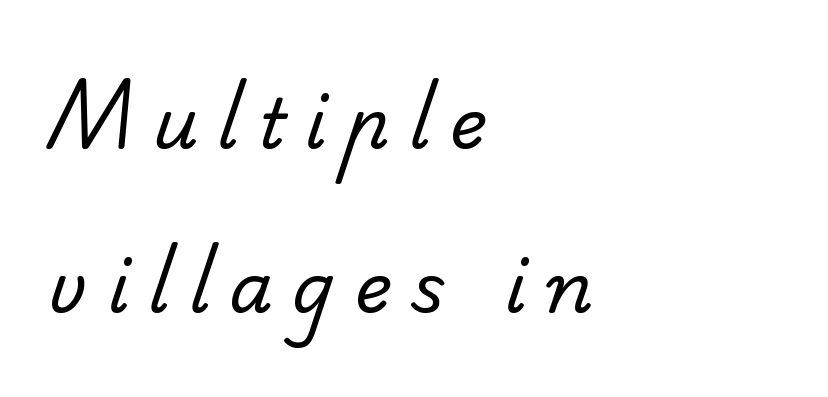
What's the leading like? Stretched, with rows far apart. Underlining? Definitely not there. The letterforms stand isolated, each surrounded by extra space. Caption: multi-line text, flush left, ragged right. In terms of letterform style, serifs are entirely absent.
